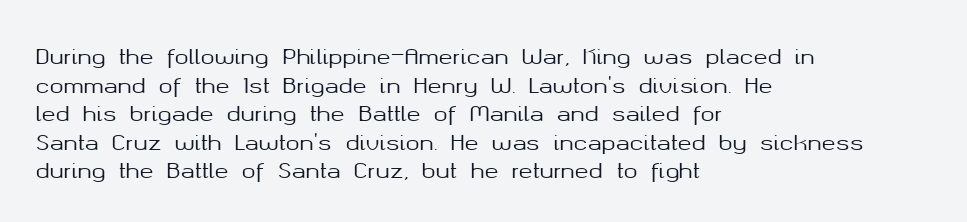
{"italic": "no", "underline": "no", "align": "left", "line_spacing": "normal", "line_spacing_ratio": 1.36, "letter_spacing": "normal", "letter_spacing_em": 0.0, "glyph_px": 21}
